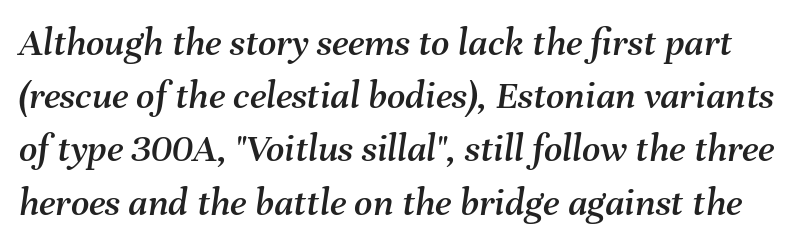
Q: Is the text italic (slanted)? A: Yes, it leans right by about 8 degrees.
Q: Is the text underlined? A: No.
Q: Is the spacing between letters normal or unusually wide? A: Normal.
Q: Is the spacing between lines tight, normal or loose? A: Normal.
Q: Width (condensed, normal, or wide)? A: Normal.
Q: Stroke contrast? A: Medium.
Q: x-height? A: Medium.
Q: Monospaced? A: No.
